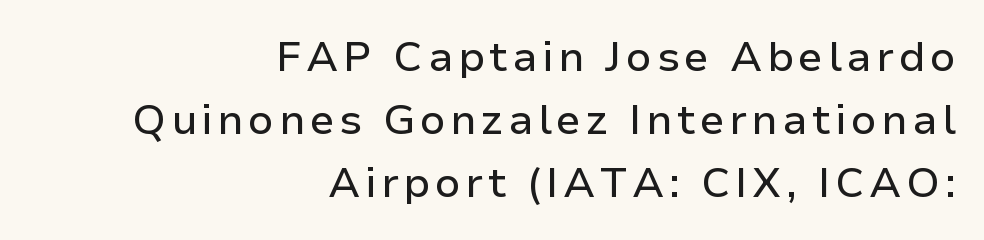
{"serif": "no", "italic": "no", "width": "normal", "stroke_contrast": "low", "x_height": "medium", "monospaced": "no", "underline": "no", "align": "right", "line_spacing": "normal", "line_spacing_ratio": 1.5, "glyph_px": 42}
